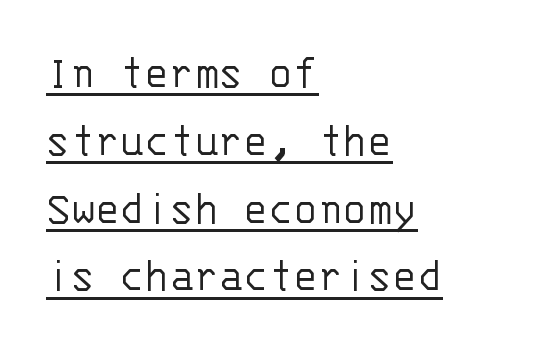
Q: Is the text bold? A: No.
Q: Is the text italic (slanted)? A: No, it is upright.
Q: Is the typeface a serif or a sans-serif typeface? A: Sans-serif.
Q: Is the text underlined? A: Yes.
Q: How is the paragraph aligned? A: Left-aligned.
Q: Is the spacing between letters normal or unusually wide? A: Normal.
Q: Is the spacing between lines tight, normal or loose? A: Normal.
Q: Width (condensed, normal, or wide)? A: Normal.
Q: Stroke contrast? A: Low.
Q: x-height? A: Large.
Q: Monospaced? A: Yes.
